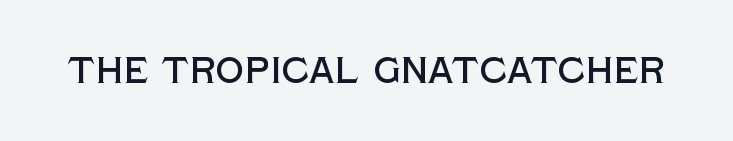
{"serif": "no", "italic": "no", "width": "normal", "x_height": "large", "monospaced": "no", "underline": "no", "letter_spacing": "normal", "letter_spacing_em": 0.0, "glyph_px": 36}
